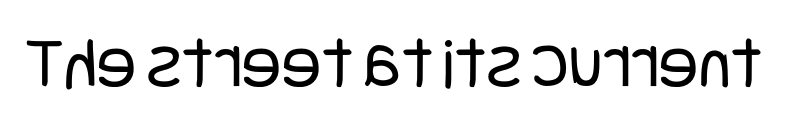
The image shows 74 px regular-weight, condensed sans-serif type, upright; set normal letter spacing, not underlined; low stroke contrast and a large x-height.
